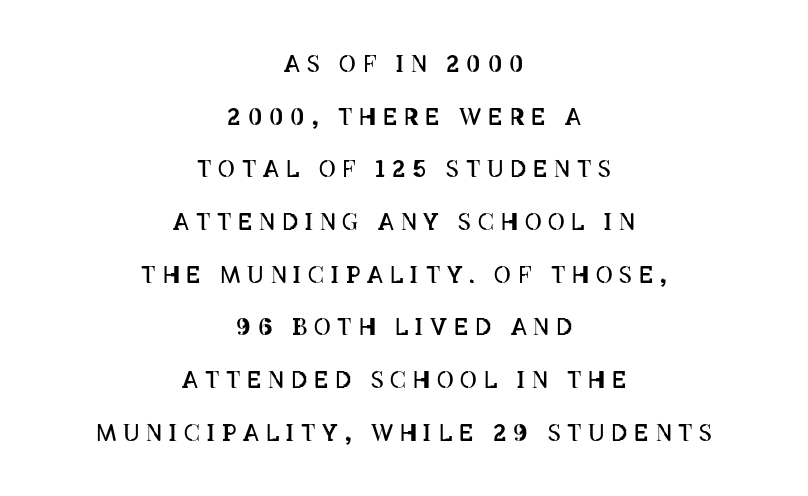
The weight would be labelled regular, book, light, or lighter still. The letterforms stand isolated, each surrounded by extra space. Underline: absent. The lines in this sample share a center point and differ in where they start and stop. Each new line begins a long way beneath the previous one.
